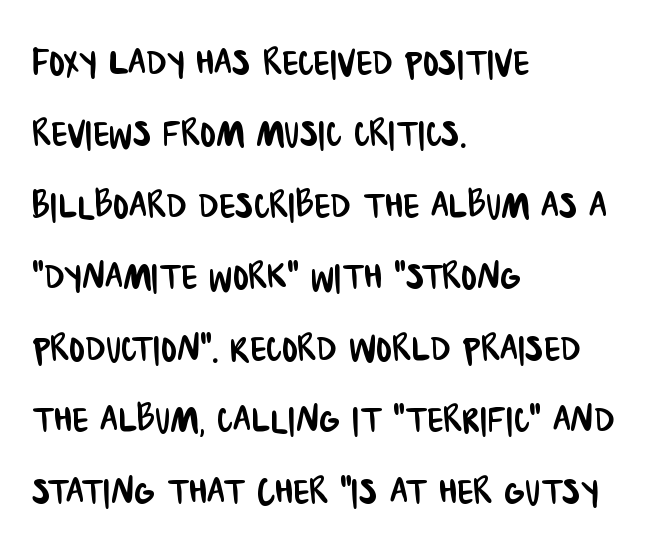
The image shows 47 px condensed sans-serif type; set left-aligned, normal line spacing (1.52x), normal letter spacing, not underlined; low stroke contrast and a large x-height.
